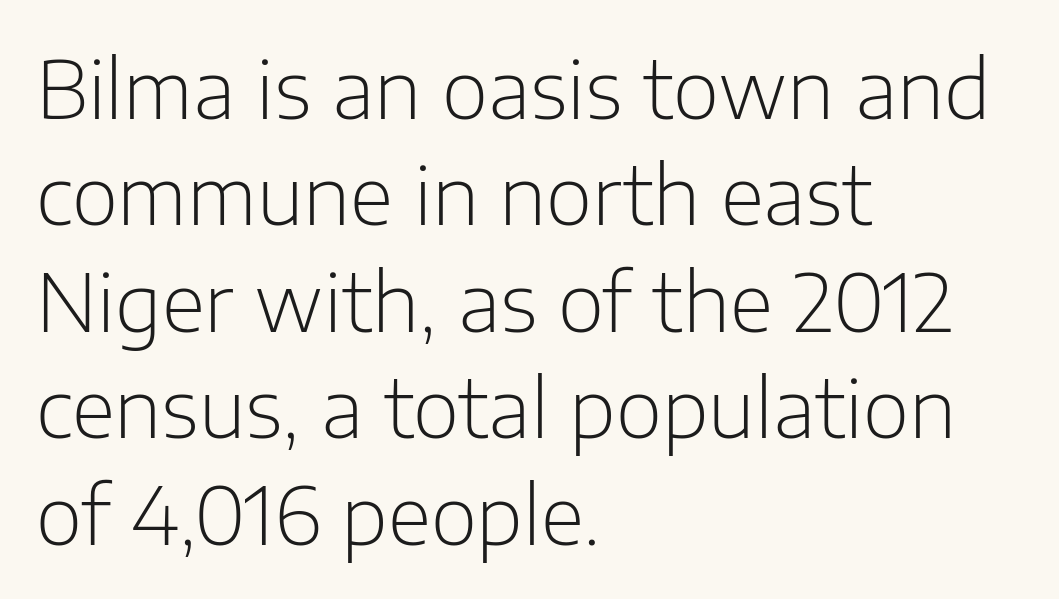
The image shows 80 px light sans-serif type, upright; set left-aligned, normal line spacing (1.33x), normal letter spacing, not underlined; low stroke contrast and a medium x-height.
